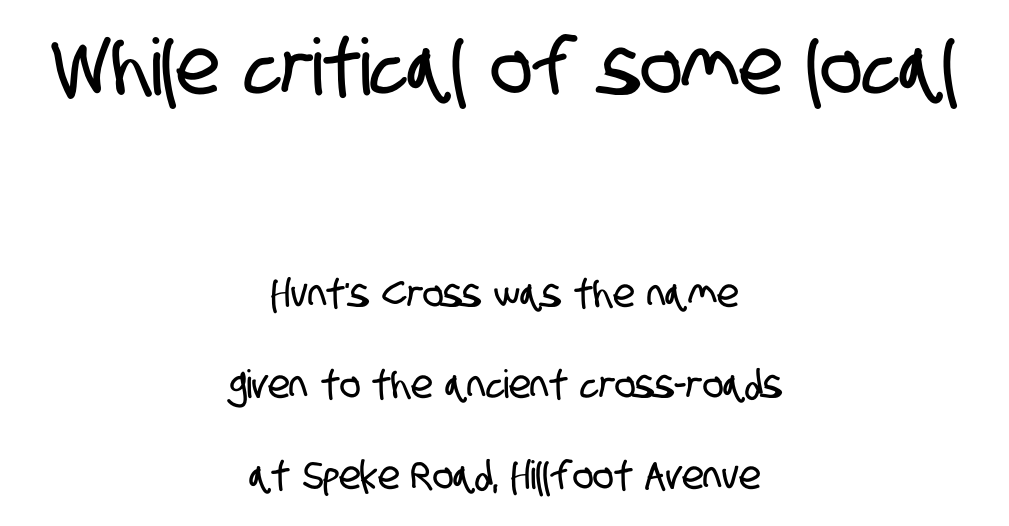
Q: Is the typeface a serif or a sans-serif typeface? A: Sans-serif.
Q: Is the text underlined? A: No.
Q: How is the paragraph aligned? A: Centered.
Q: Is the spacing between letters normal or unusually wide? A: Normal.
Q: Is the spacing between lines tight, normal or loose? A: Loose.
Q: Which block of text is set in a larger size, the first (top) or the second (bottom)? A: The first (top) one.
Q: Width (condensed, normal, or wide)? A: Condensed.
Q: Stroke contrast? A: Low.
Q: x-height? A: Large.
Q: Monospaced? A: No.
